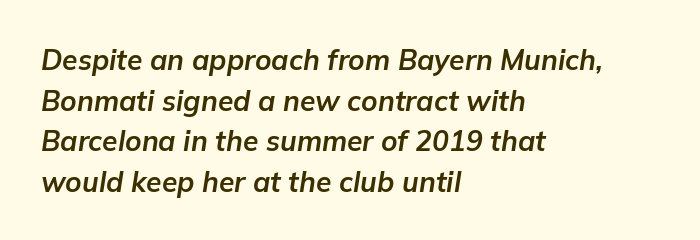
The image shows 28 px bold type, italic (leaning right); set left-aligned, normal line spacing (1.45x), normal letter spacing, not underlined; low stroke contrast and a medium x-height.
